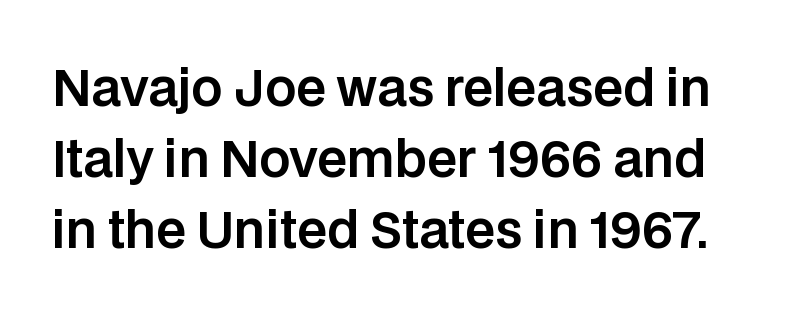
The image shows 49 px sans-serif type, upright; set normal line spacing (1.45x), normal letter spacing, not underlined; low stroke contrast and a large x-height.
